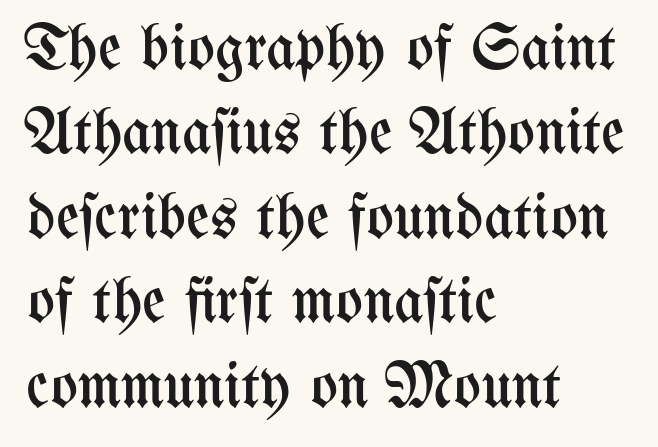
The letterforms sit at book weight or below. Here the designer chose a conventional face with non-uniform glyph widths. This sample uses plain, unmodified letter spacing. This sample keeps an unexceptional amount of space between lines. The specimen reads as upright at a glance. Underline: absent.
